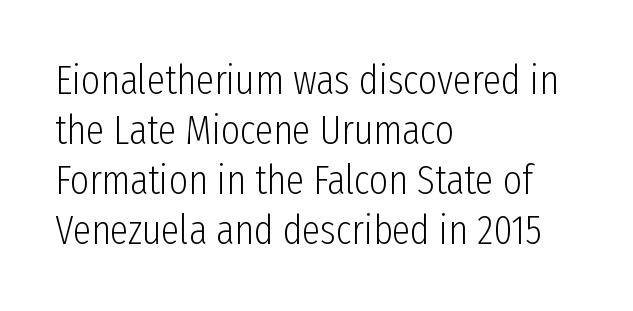
The image shows 41 px light, condensed sans-serif type, upright; set left-aligned, line spacing 1.22x, normal letter spacing, not underlined; low stroke contrast and a medium x-height.
